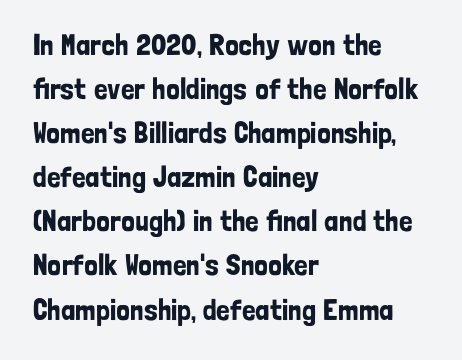
Unlike italic type, these characters show no tilt at all. Nope, no serifs anywhere on these letters. Honestly, the row spacing looks completely unremarkable. Inter-character spacing is left at the font's built-in metrics.
